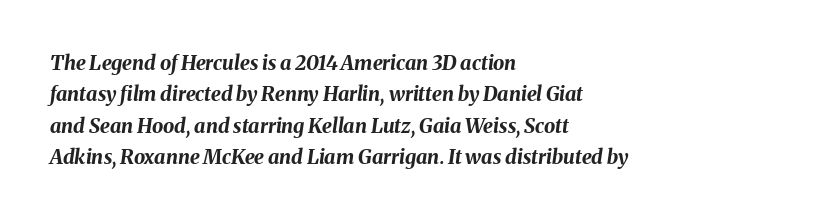
Q: Is the text bold? A: Yes.
Q: Is the text italic (slanted)? A: Yes, it leans right by about 8 degrees.
Q: Is the text underlined? A: No.
Q: How is the paragraph aligned? A: Left-aligned.
Q: Is the spacing between letters normal or unusually wide? A: Normal.
Q: Is the spacing between lines tight, normal or loose? A: Normal.
